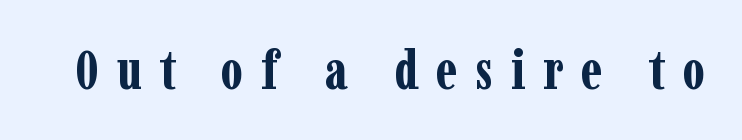
Q: Is the text bold? A: Yes.
Q: Is the text italic (slanted)? A: No, it is upright.
Q: Is the typeface a serif or a sans-serif typeface? A: Serif.
Q: Is the text underlined? A: No.
Q: Is the spacing between letters normal or unusually wide? A: Unusually wide.
Q: Width (condensed, normal, or wide)? A: Condensed.
Q: Stroke contrast? A: Low.
Q: x-height? A: Medium.
Q: Monospaced? A: No.
